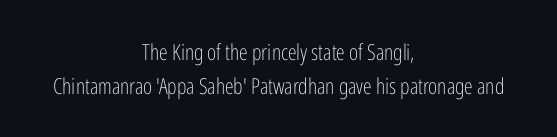
Q: Is the text bold? A: No.
Q: Is the text italic (slanted)? A: No, it is upright.
Q: Is the text underlined? A: No.
Q: How is the paragraph aligned? A: Centered.
Q: Is the spacing between letters normal or unusually wide? A: Normal.
Q: Is the spacing between lines tight, normal or loose? A: Normal.
